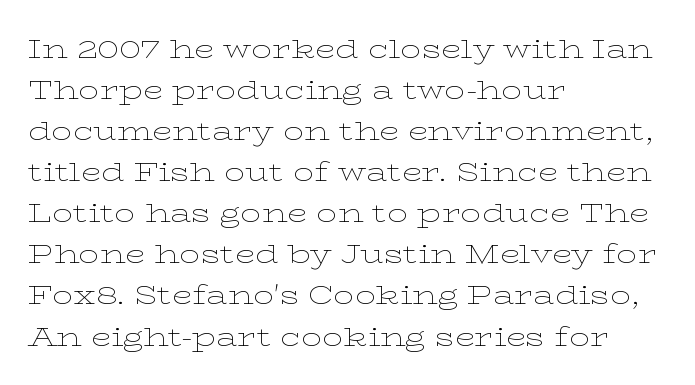
The words here are not underlined. Unbolded letterforms with no extra heft. Quick note: interline space is typical. These lines stack with their left ends in a neat column. Ordinary non-slanted type is in use. Here the glyphs are tracked normally, forming tight word shapes.
